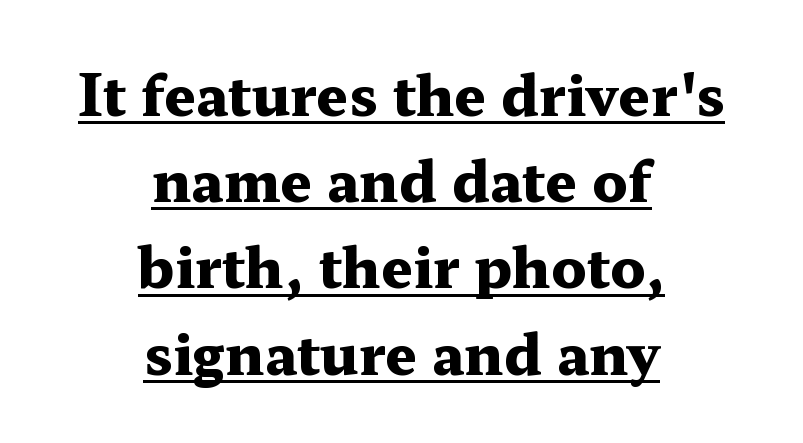
{"serif": "yes", "italic": "no", "bold": "yes", "weight": "heavy", "width": "wide", "stroke_contrast": "medium", "x_height": "medium", "monospaced": "no", "underline": "yes", "align": "center", "line_spacing": "normal", "line_spacing_ratio": 1.54, "letter_spacing": "normal", "letter_spacing_em": 0.0, "glyph_px": 56}
